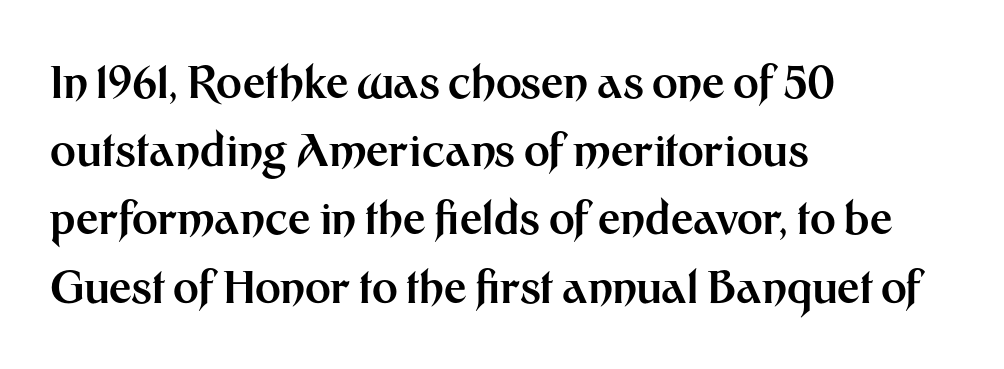
The image shows 44 px bold sans-serif type, upright; set left-aligned, normal line spacing (1.55x), normal letter spacing, not underlined; medium stroke contrast and a medium x-height.
